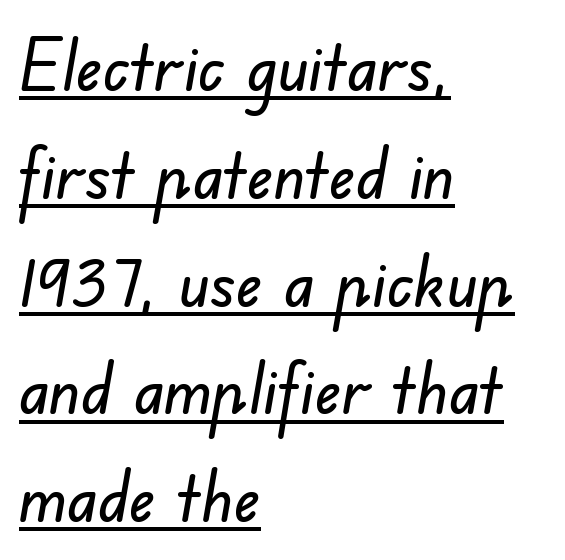
{"serif": "no", "width": "normal", "stroke_contrast": "low", "x_height": "small", "monospaced": "no", "underline": "yes", "align": "left", "line_spacing": "normal", "line_spacing_ratio": 1.54, "letter_spacing": "normal", "letter_spacing_em": 0.0, "glyph_px": 70}
